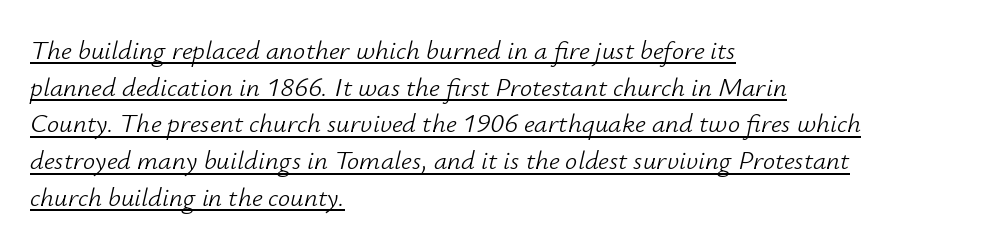
The image shows 27 px text type, italic (leaning right); set left-aligned, normal line spacing (1.36x), normal letter spacing, underlined.
